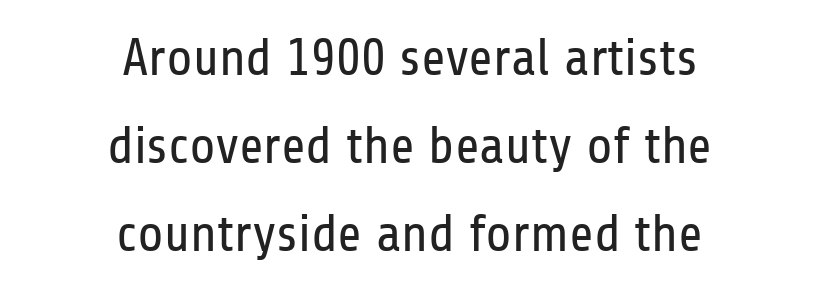
{"serif": "no", "italic": "no", "bold": "no", "weight": "regular", "width": "condensed", "stroke_contrast": "low", "x_height": "medium", "monospaced": "no", "underline": "no", "align": "center", "line_spacing": "normal", "line_spacing_ratio": 1.66, "letter_spacing": "normal", "letter_spacing_em": 0.0, "glyph_px": 53}
